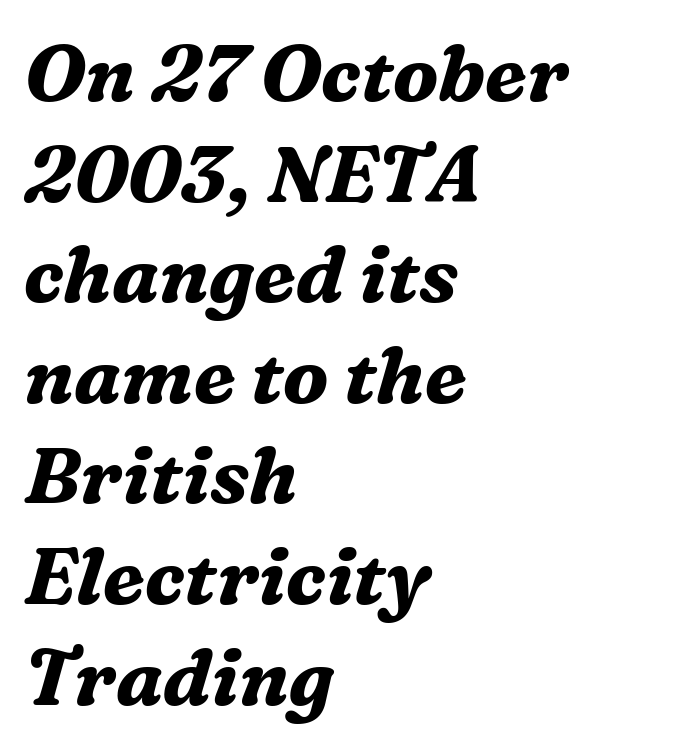
Q: Is the text bold? A: Yes.
Q: Is the text italic (slanted)? A: Yes, it leans right by about 16 degrees.
Q: Is the typeface a serif or a sans-serif typeface? A: Serif.
Q: Is the text underlined? A: No.
Q: How is the paragraph aligned? A: Left-aligned.
Q: Is the spacing between letters normal or unusually wide? A: Normal.
Q: Is the spacing between lines tight, normal or loose? A: Normal.
Q: Width (condensed, normal, or wide)? A: Normal.
Q: Stroke contrast? A: Medium.
Q: x-height? A: Medium.
Q: Monospaced? A: No.
